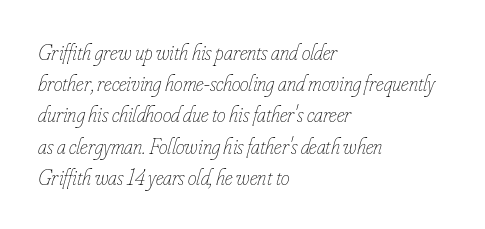
Horizontally, the lines are justified to the leading edge only. If you measured baseline to baseline, you'd find a middling distance. A light-to-regular cut is what we see here. Yep, that's italic — everything's leaning. The type is set solid horizontally, with unmodified tracking. Check the space under the baseline: it is left empty.
